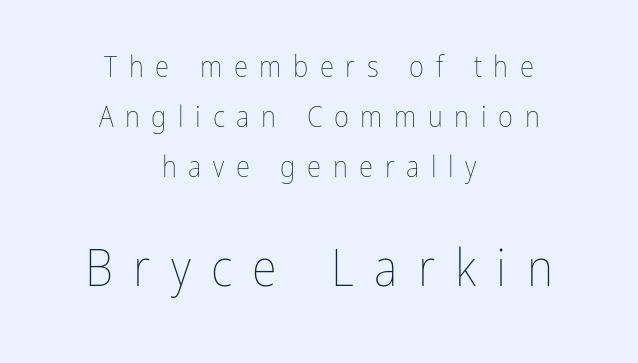
Descender tails drop into unmarked territory. Horizontally, the lines are justified to the midpoint only. Short note: letters widely spaced. No extra ink here — the face is not bold. The specimen reads as upright at a glance.
